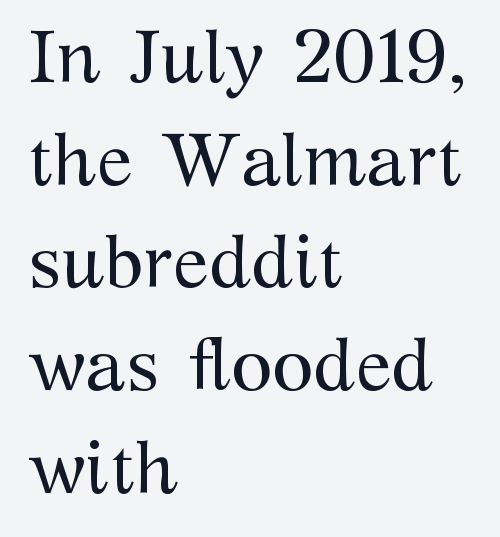
{"serif": "yes", "italic": "no", "bold": "no", "weight": "regular", "width": "normal", "stroke_contrast": "medium", "x_height": "medium", "monospaced": "no", "underline": "no", "align": "left", "line_spacing": "normal", "line_spacing_ratio": 1.37, "letter_spacing": "normal", "letter_spacing_em": 0.0, "glyph_px": 75}
